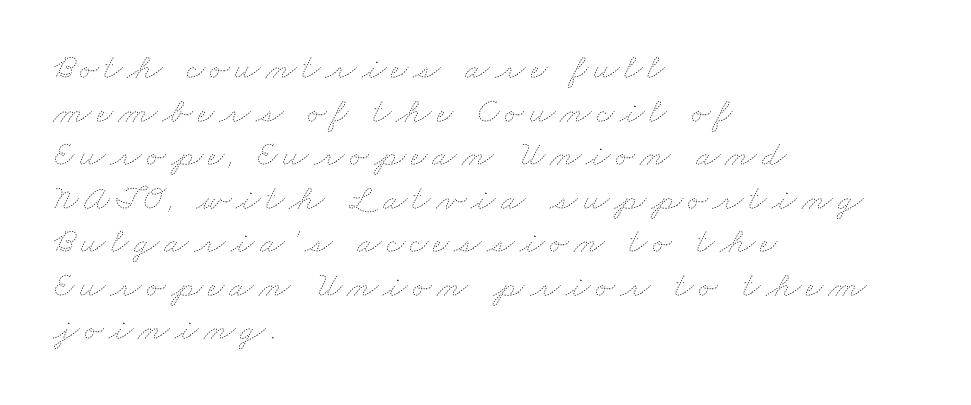
Alignment: flush left. The rendering uses natural spacing where letterforms have individual widths. Weight: regular or lighter. The space directly below the letters is spotless.
